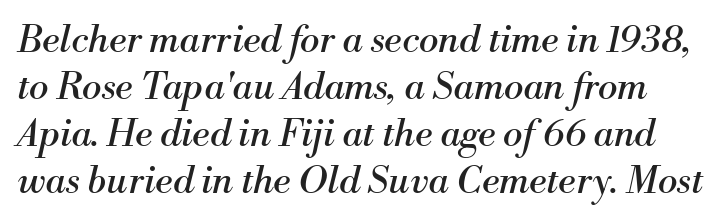
Q: Is the text bold? A: No.
Q: Is the text italic (slanted)? A: Yes, it leans right by about 13 degrees.
Q: Is the typeface a serif or a sans-serif typeface? A: Serif.
Q: Is the text underlined? A: No.
Q: Is the spacing between letters normal or unusually wide? A: Normal.
Q: Is the spacing between lines tight, normal or loose? A: Normal.
Q: Width (condensed, normal, or wide)? A: Normal.
Q: Stroke contrast? A: Medium.
Q: x-height? A: Small.
Q: Monospaced? A: No.
